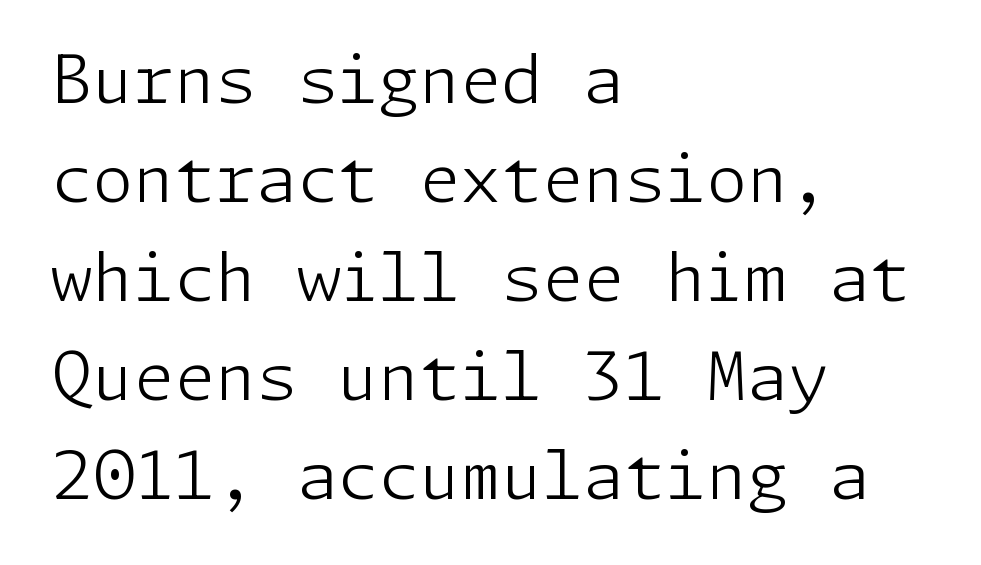
The image shows 66 px light sans-serif type, upright; set left-aligned, normal line spacing (1.5x), normal letter spacing, not underlined; low stroke contrast and a medium x-height.
